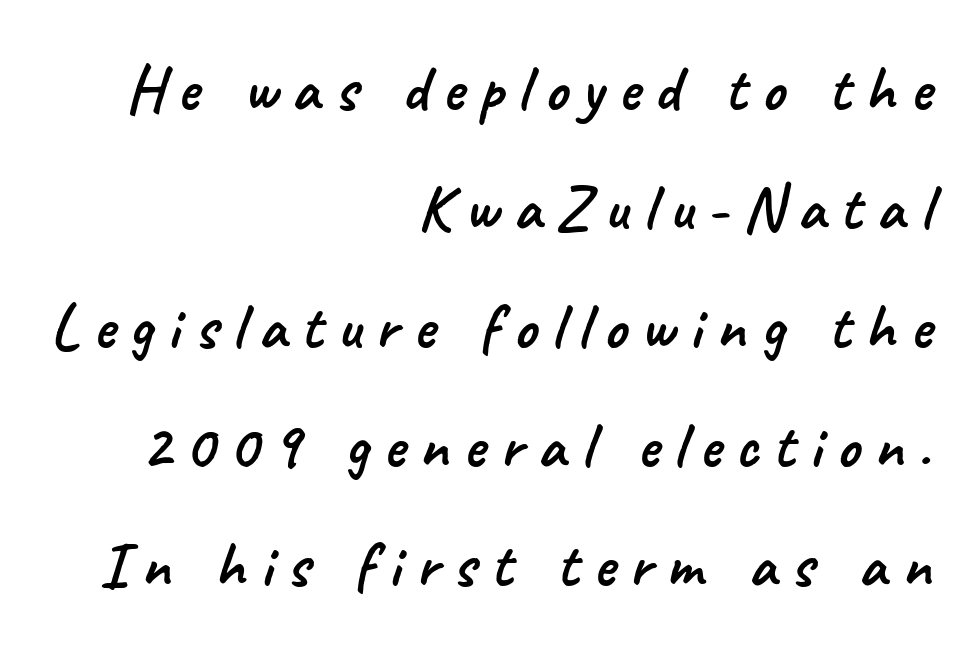
{"serif": "no", "width": "normal", "stroke_contrast": "low", "x_height": "small", "monospaced": "no", "underline": "no", "align": "right", "line_spacing_ratio": 1.86, "letter_spacing": "wide", "letter_spacing_em": 0.23, "glyph_px": 64}
